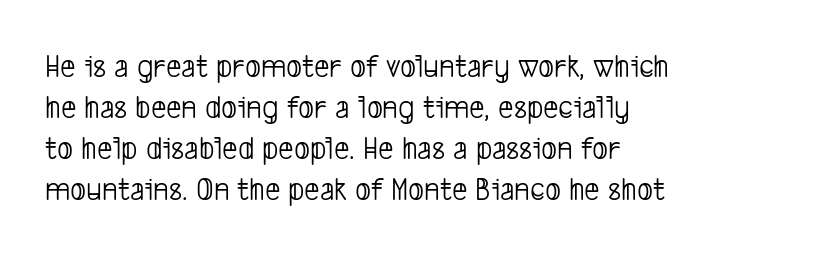
The image shows 34 px light, condensed sans-serif type; set left-aligned, line spacing 1.21x, normal letter spacing, not underlined; low stroke contrast and a medium x-height.
